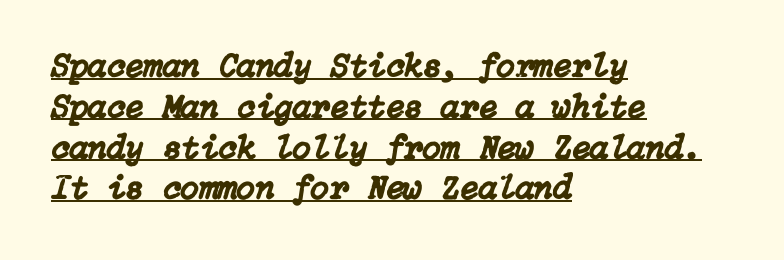
The image shows 34 px text type, italic (leaning right); set left-aligned, line spacing 1.2x, normal letter spacing, underlined; low stroke contrast and a medium x-height.
